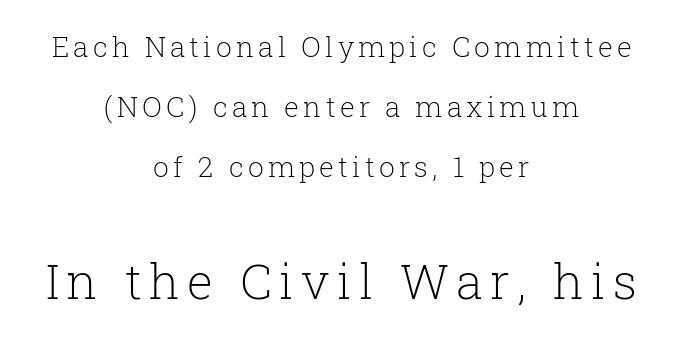
Whoever set this made the second block the dominant, larger element. The strip under each line holds only bare page. The typography opts for an upright posture over an oblique one. Old-style or modern, the face here clearly has serifs. Do the characters align in a grid? No, the font is proportional. Reading down the block, each line starts at a different indent, mirrored at its end.
